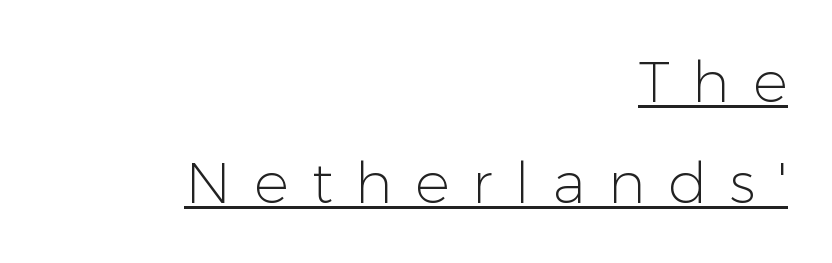
Each line ends at the same right margin while the left side varies. A continuous stroke trails under the words, as in a hyperlink. Do the characters align in a grid? No, the font is proportional. The font family rendered here belongs to the sans-serif group.
